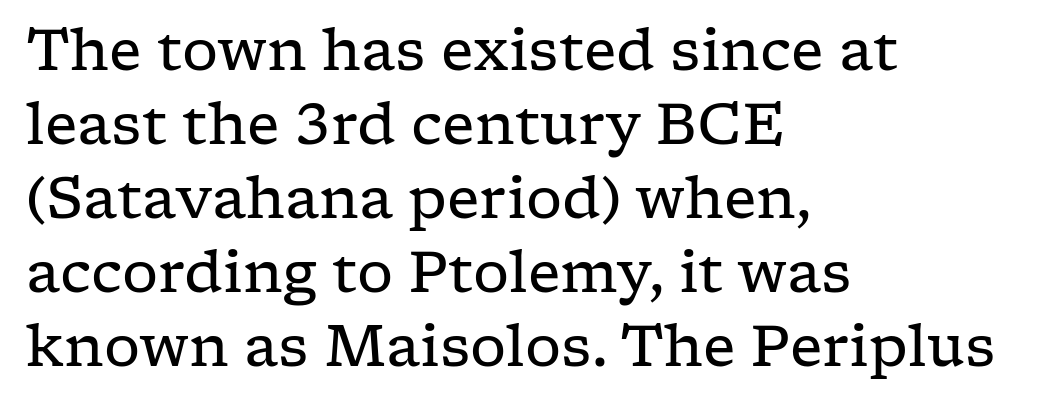
Q: Is the text bold? A: No.
Q: Is the text italic (slanted)? A: No, it is upright.
Q: Is the typeface a serif or a sans-serif typeface? A: Serif.
Q: Is the text underlined? A: No.
Q: How is the paragraph aligned? A: Left-aligned.
Q: Is the spacing between letters normal or unusually wide? A: Normal.
Q: Is the spacing between lines tight, normal or loose? A: Normal.
Q: Width (condensed, normal, or wide)? A: Wide.
Q: Stroke contrast? A: Low.
Q: x-height? A: Medium.
Q: Monospaced? A: No.
